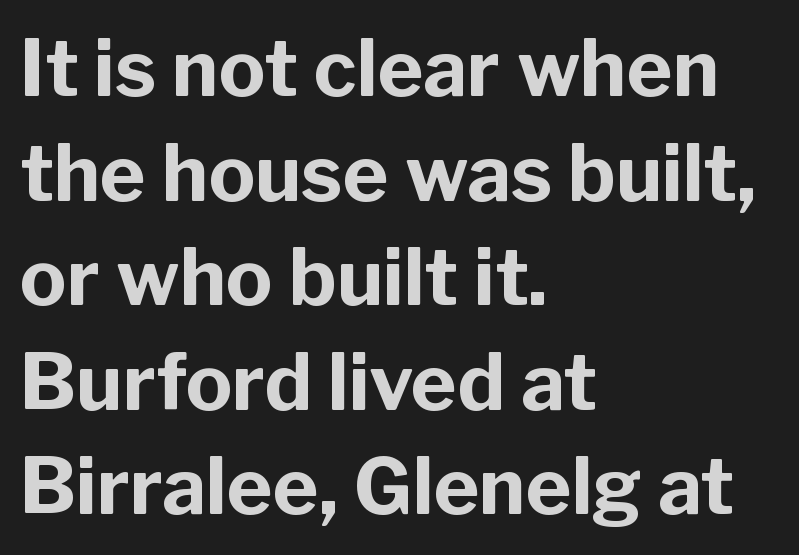
Q: Is the text bold? A: Yes.
Q: Is the text italic (slanted)? A: No, it is upright.
Q: Is the typeface a serif or a sans-serif typeface? A: Sans-serif.
Q: Is the text underlined? A: No.
Q: How is the paragraph aligned? A: Left-aligned.
Q: Is the spacing between letters normal or unusually wide? A: Normal.
Q: Is the spacing between lines tight, normal or loose? A: Normal.
Q: Width (condensed, normal, or wide)? A: Normal.
Q: Stroke contrast? A: Low.
Q: x-height? A: Medium.
Q: Monospaced? A: No.
